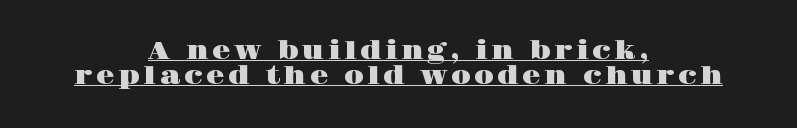
The image shows 24 px text type, upright; set centered, tight line spacing (1.04x), underlined.
